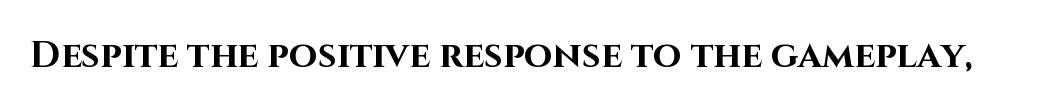
The image shows 37 px bold sans-serif type, upright; set normal letter spacing, not underlined; high stroke contrast and a large x-height.
